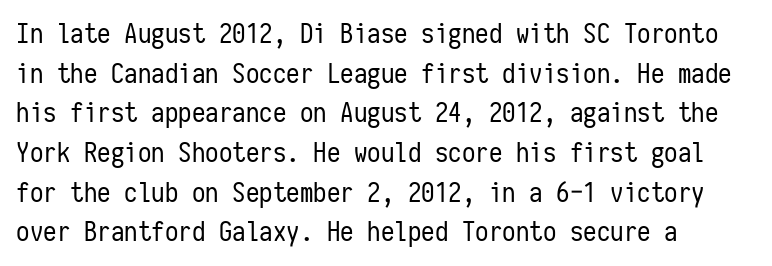
Q: Is the text bold? A: No.
Q: Is the text italic (slanted)? A: No, it is upright.
Q: Is the text underlined? A: No.
Q: How is the paragraph aligned? A: Left-aligned.
Q: Is the spacing between letters normal or unusually wide? A: Normal.
Q: Is the spacing between lines tight, normal or loose? A: Normal.
